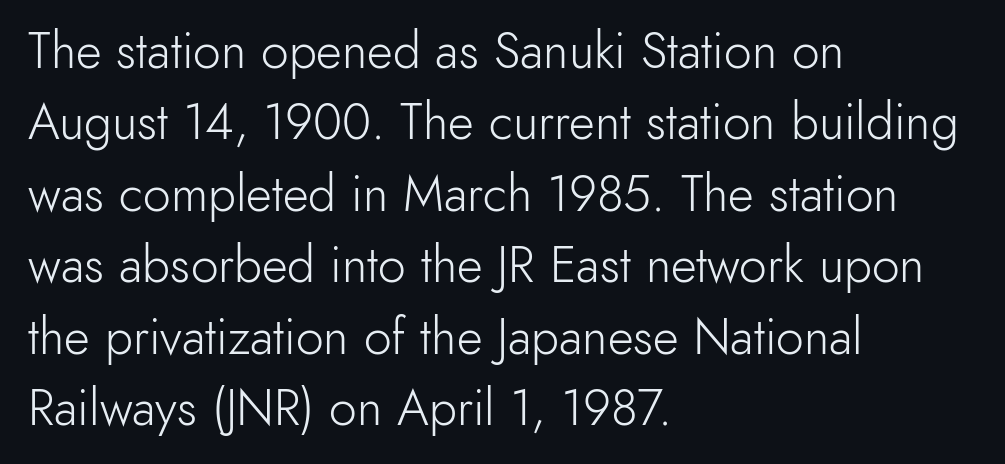
Posture: straight, roman, zero tilt. A typesetter would call this zero additional tracking. The line-height multiplier appears to be the usual default. Descenders hang freely into open space. You could not count columns in this text — the font is proportionally spaced. On a weight scale, this lands at 450 or below.
